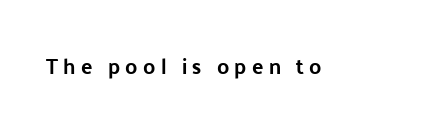
{"italic": "no", "underline": "no", "letter_spacing": "wide", "letter_spacing_em": 0.25, "glyph_px": 21}
